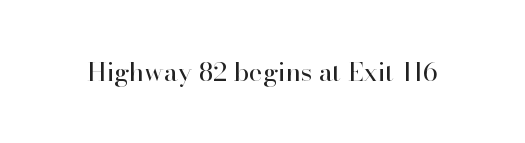
The image shows 26 px text type, upright; set normal letter spacing, not underlined.
